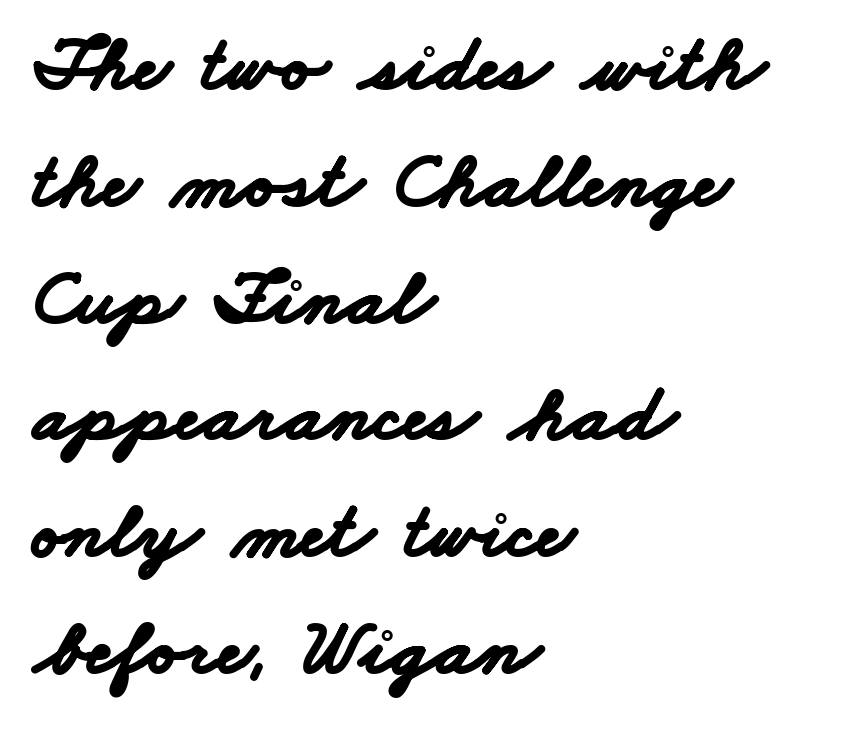
Q: Is the text bold? A: Yes.
Q: Is the typeface a serif or a sans-serif typeface? A: Sans-serif.
Q: Is the text underlined? A: No.
Q: How is the paragraph aligned? A: Left-aligned.
Q: Is the spacing between letters normal or unusually wide? A: Normal.
Q: Is the spacing between lines tight, normal or loose? A: Normal.
Q: Width (condensed, normal, or wide)? A: Wide.
Q: Stroke contrast? A: Low.
Q: x-height? A: Small.
Q: Monospaced? A: No.
